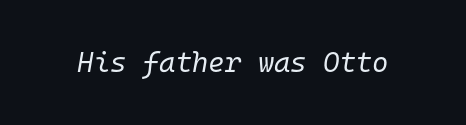
{"italic": "yes", "lean": "right", "slant_degrees": 10, "bold": "no", "weight": "regular", "width": "normal", "stroke_contrast": "low", "x_height": "medium", "monospaced": "yes", "underline": "no", "letter_spacing": "normal", "letter_spacing_em": 0.0, "glyph_px": 28}
